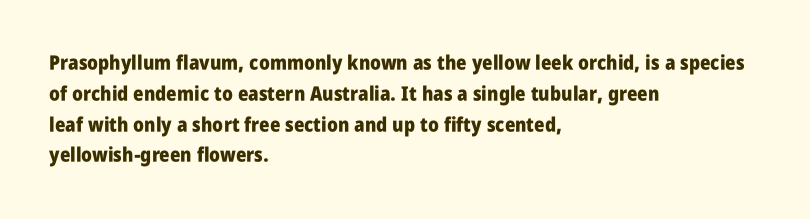
{"italic": "no", "bold": "yes", "underline": "no", "align": "left", "line_spacing": "normal", "line_spacing_ratio": 1.54, "letter_spacing": "normal", "letter_spacing_em": 0.0, "glyph_px": 20}
